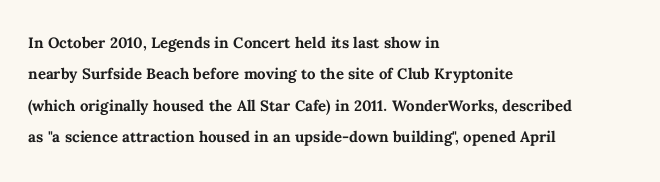
Ascenders rise straight up at ninety degrees. Just letters on the line, the space beneath them empty. Normally led — the rows are evenly, conventionally spaced. Here the glyphs are tracked normally, forming tight word shapes. The characters look thick and weighty, a clear bold.
